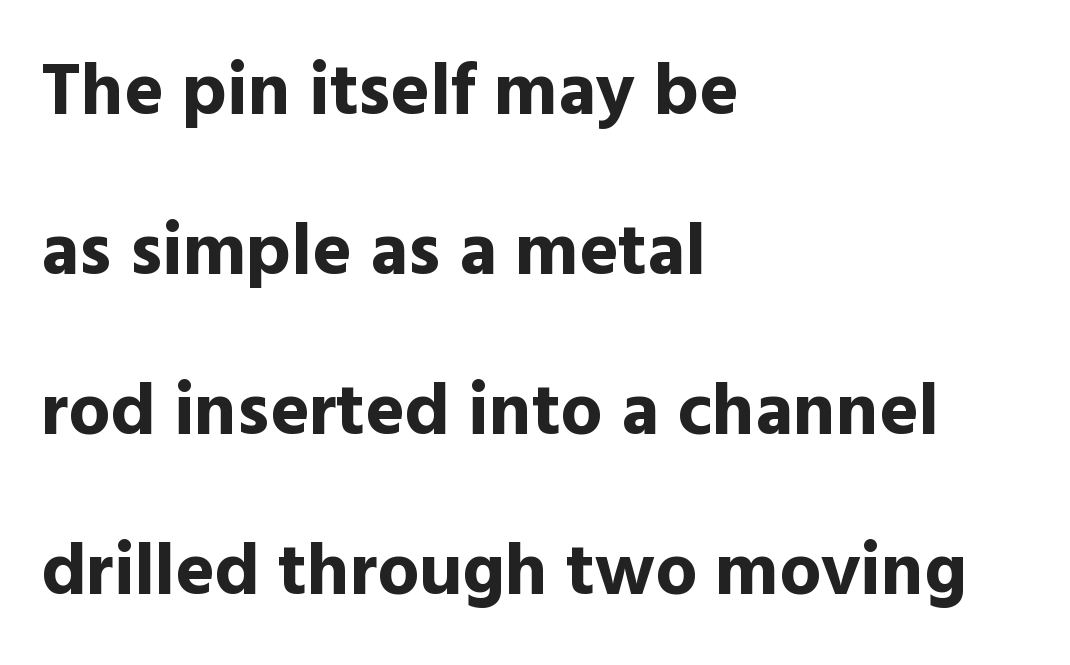
Q: Is the text bold? A: Yes.
Q: Is the text italic (slanted)? A: No, it is upright.
Q: Is the typeface a serif or a sans-serif typeface? A: Sans-serif.
Q: Is the text underlined? A: No.
Q: How is the paragraph aligned? A: Left-aligned.
Q: Is the spacing between letters normal or unusually wide? A: Normal.
Q: Is the spacing between lines tight, normal or loose? A: Loose.
Q: Width (condensed, normal, or wide)? A: Normal.
Q: x-height? A: Medium.
Q: Monospaced? A: No.
